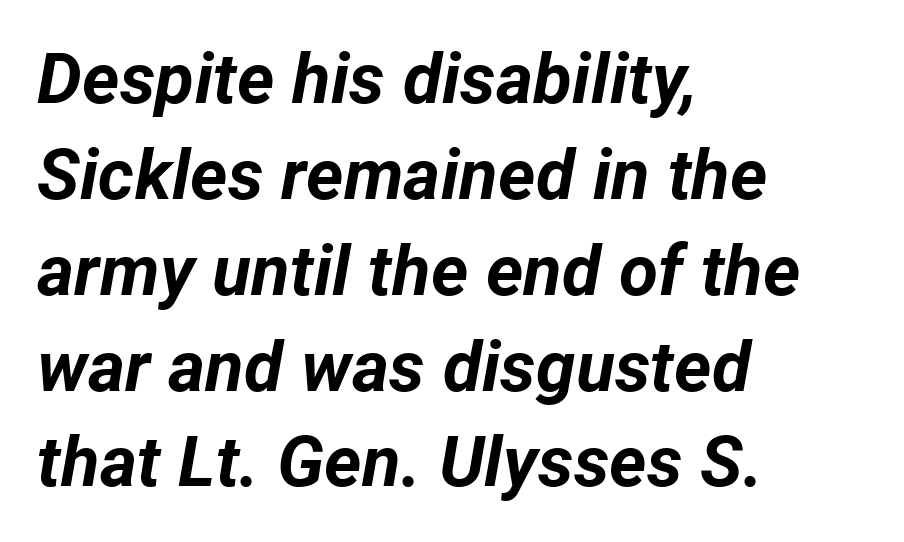
Q: Is the text bold? A: Yes.
Q: Is the text italic (slanted)? A: Yes, it leans right by about 12 degrees.
Q: Is the text underlined? A: No.
Q: How is the paragraph aligned? A: Left-aligned.
Q: Is the spacing between letters normal or unusually wide? A: Normal.
Q: Is the spacing between lines tight, normal or loose? A: Normal.
Q: Width (condensed, normal, or wide)? A: Normal.
Q: Stroke contrast? A: Low.
Q: x-height? A: Medium.
Q: Monospaced? A: No.
